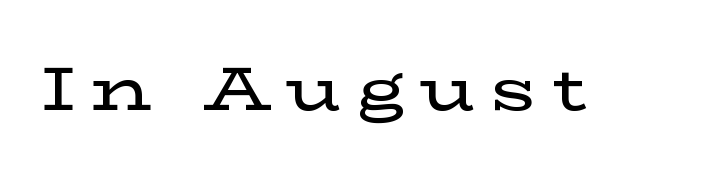
The image shows 61 px wide serif type, upright; set unusually wide letter spacing (+0.25 em), not underlined; low stroke contrast and a medium x-height.
